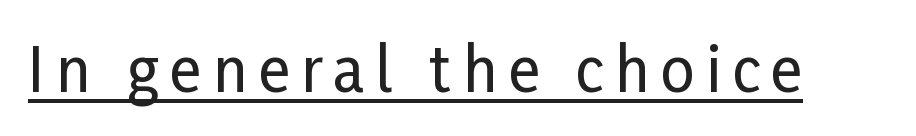
{"serif": "no", "italic": "no", "width": "condensed", "stroke_contrast": "low", "x_height": "medium", "monospaced": "no", "underline": "yes", "glyph_px": 60}
